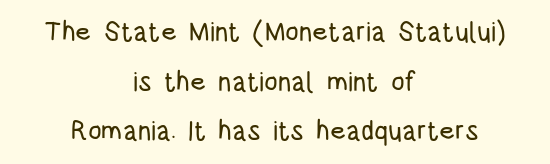
The image shows 27 px text type, upright; set centered, line spacing 1.84x, normal letter spacing, not underlined.
